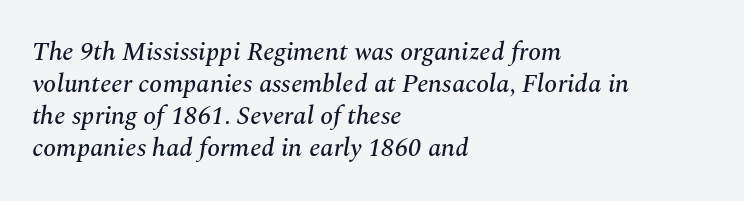
{"italic": "yes", "lean": "right", "slant_degrees": 10, "underline": "no", "align": "left", "line_spacing_ratio": 1.23, "letter_spacing": "normal", "letter_spacing_em": 0.0, "glyph_px": 26}
